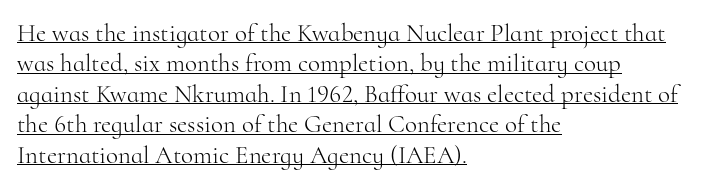
One-word summary of the alignment: left. The weight would be labelled regular, book, light, or lighter still. Decoration check: the copy is underlined. You could call the tracking neutral — neither tight nor loose. These lines were composed using upright roman letters.
